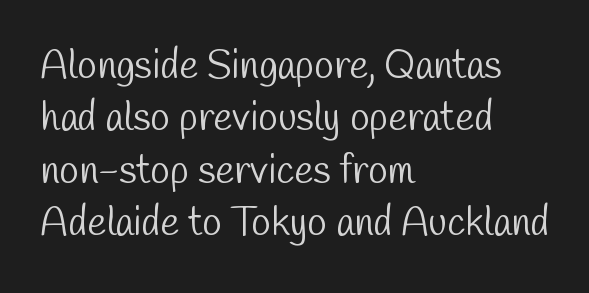
Q: Is the text bold? A: No.
Q: Is the typeface a serif or a sans-serif typeface? A: Sans-serif.
Q: Is the text underlined? A: No.
Q: How is the paragraph aligned? A: Left-aligned.
Q: Is the spacing between letters normal or unusually wide? A: Normal.
Q: Is the spacing between lines tight, normal or loose? A: Normal.
Q: Width (condensed, normal, or wide)? A: Condensed.
Q: Stroke contrast? A: Low.
Q: x-height? A: Medium.
Q: Monospaced? A: No.
